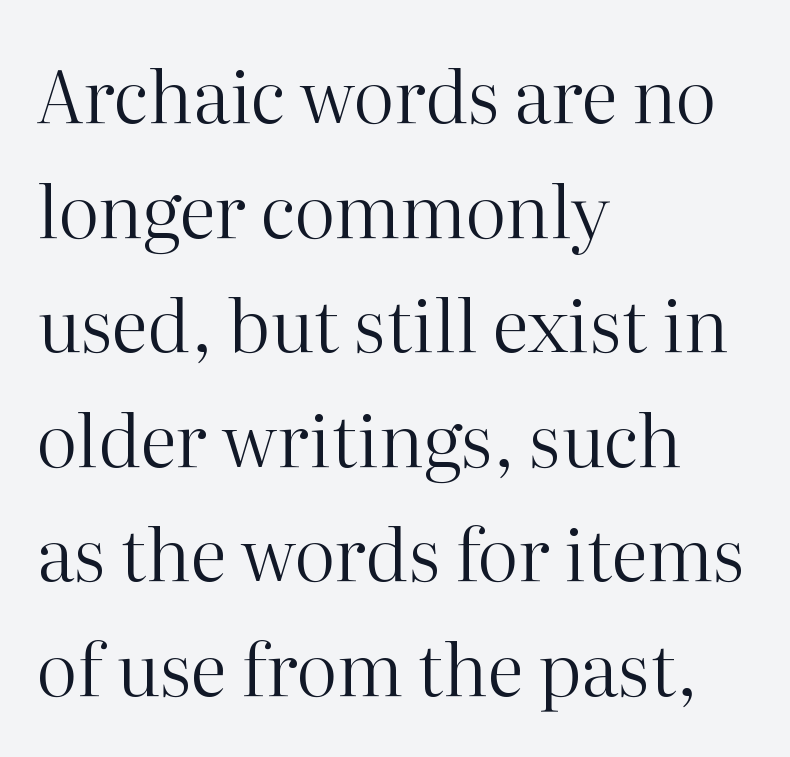
The image shows 73 px regular-weight serif type, upright; set left-aligned, normal line spacing (1.57x), normal letter spacing, not underlined; high stroke contrast and a medium x-height.
